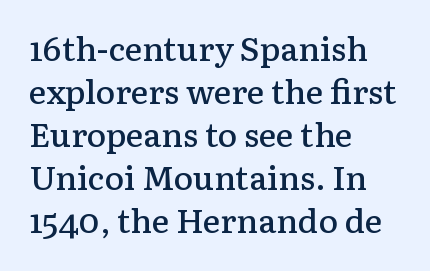
The lines in this sample share a left origin and differ only in where they stop. The face used here is proportionally spaced, like ordinary book or web type. On the weight axis this lands at semibold, roughly 600. In terms of leading, this rendering sits right in the middle. The rendering keeps characters at their native spacing.
